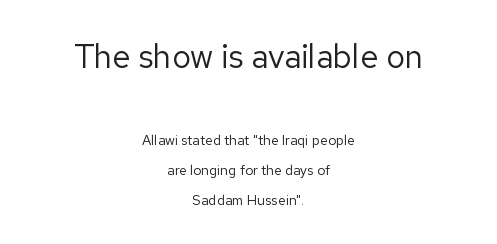
Here the designer chose a conventional face with non-uniform glyph widths. Baseline-to-baseline distance is far greater than the letter height. The characters are drawn with everyday or finer stroke widths. The rendering keeps characters at their native spacing. Quick note: underline off. A sans-serif font was chosen for this passage.
